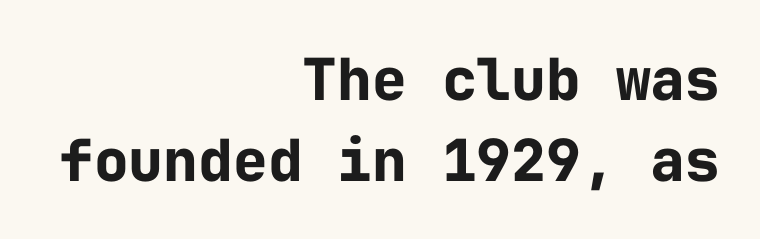
The image shows 58 px bold sans-serif type, upright, monospaced; set right-aligned, normal line spacing (1.39x), normal letter spacing, not underlined; low stroke contrast and a medium x-height.
